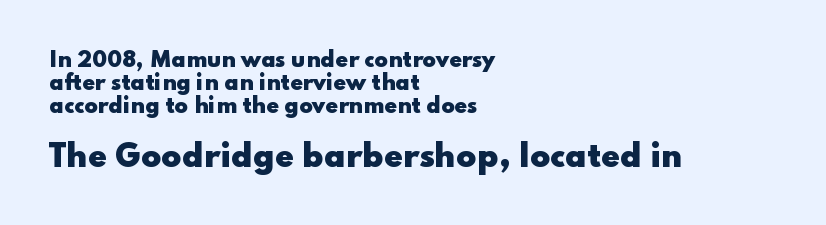
Q: Is the text bold? A: Yes.
Q: Is the text italic (slanted)? A: No, it is upright.
Q: Is the typeface a serif or a sans-serif typeface? A: Sans-serif.
Q: Is the text underlined? A: No.
Q: How is the paragraph aligned? A: Left-aligned.
Q: Is the spacing between letters normal or unusually wide? A: Normal.
Q: Is the spacing between lines tight, normal or loose? A: Tight.
Q: Which block of text is set in a larger size, the first (top) or the second (bottom)? A: The second (bottom) one.
Q: Width (condensed, normal, or wide)? A: Wide.
Q: Stroke contrast? A: Low.
Q: x-height? A: Small.
Q: Monospaced? A: No.
